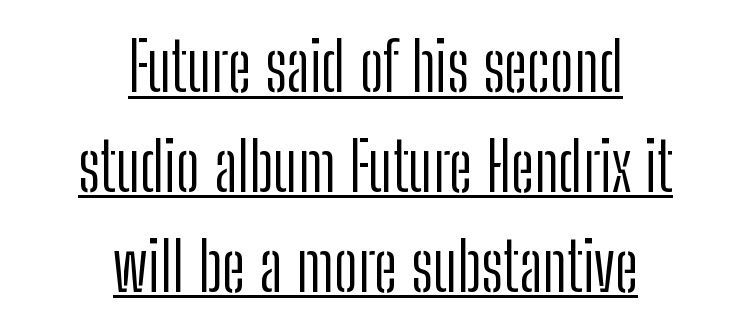
The image shows 67 px light, condensed sans-serif type, upright; set centered, normal line spacing (1.49x), normal letter spacing, underlined; low stroke contrast and a medium x-height.
